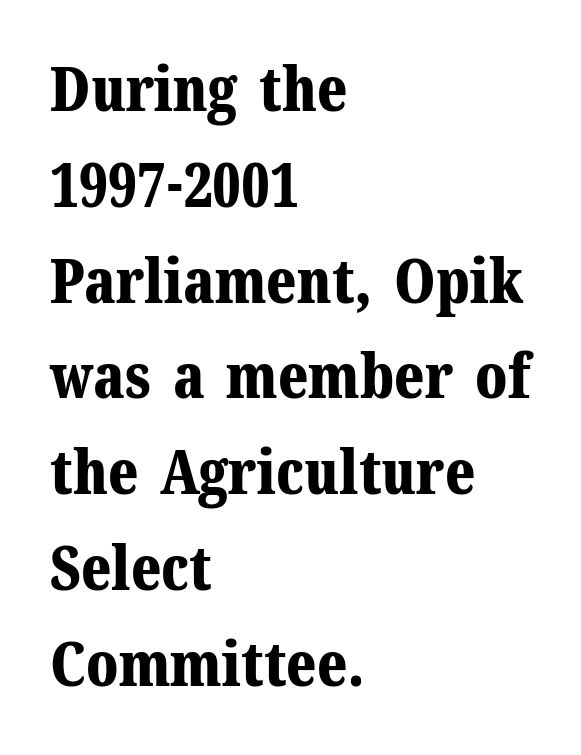
The image shows 61 px bold serif type, upright; set left-aligned, normal line spacing (1.57x), normal letter spacing, not underlined; medium stroke contrast and a medium x-height.
